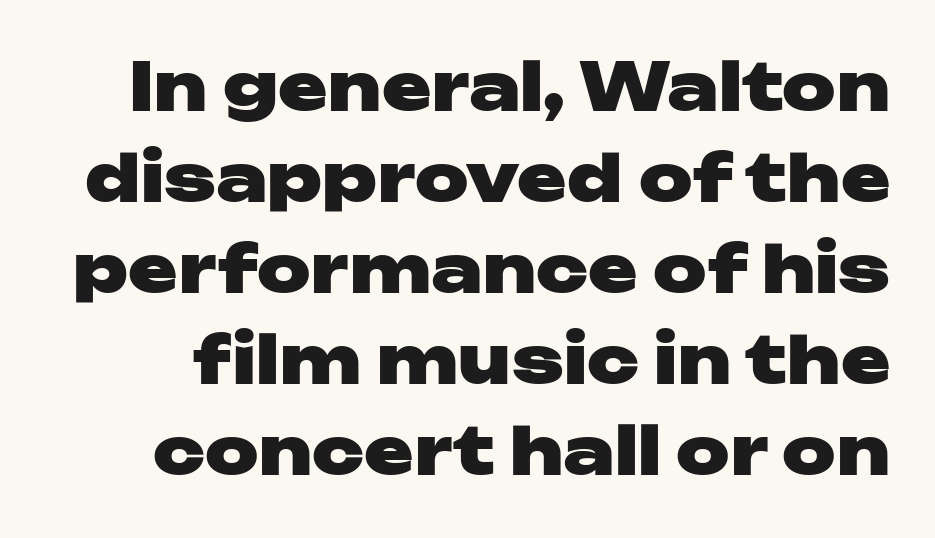
{"serif": "no", "italic": "no", "bold": "yes", "weight": "heavy", "width": "wide", "stroke_contrast": "low", "x_height": "medium", "monospaced": "no", "underline": "no", "line_spacing": "normal", "line_spacing_ratio": 1.38, "letter_spacing": "normal", "letter_spacing_em": 0.0, "glyph_px": 66}
